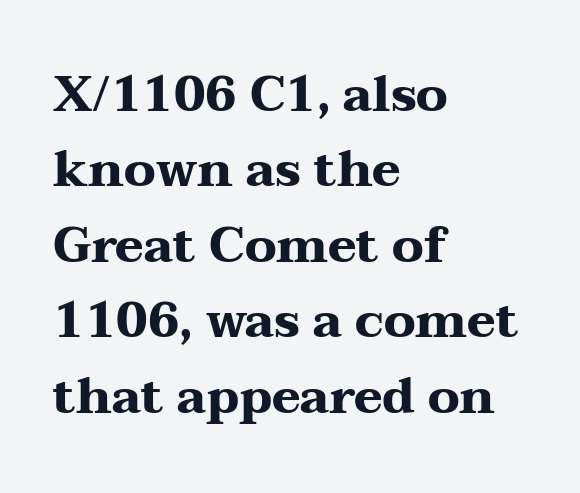
Q: Is the text bold? A: Yes.
Q: Is the text italic (slanted)? A: No, it is upright.
Q: Is the typeface a serif or a sans-serif typeface? A: Serif.
Q: Is the text underlined? A: No.
Q: How is the paragraph aligned? A: Left-aligned.
Q: Is the spacing between letters normal or unusually wide? A: Normal.
Q: Is the spacing between lines tight, normal or loose? A: Normal.
Q: Width (condensed, normal, or wide)? A: Wide.
Q: Stroke contrast? A: Medium.
Q: x-height? A: Medium.
Q: Monospaced? A: No.
